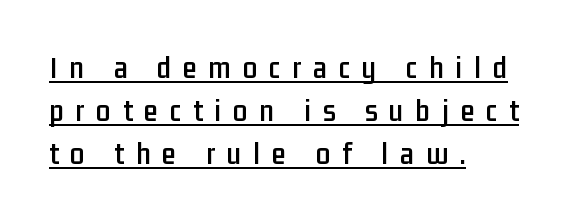
{"serif": "no", "italic": "no", "width": "condensed", "stroke_contrast": "low", "x_height": "medium", "monospaced": "no", "underline": "yes", "align": "left", "line_spacing": "normal", "line_spacing_ratio": 1.34, "letter_spacing": "wide", "letter_spacing_em": 0.37, "glyph_px": 32}
